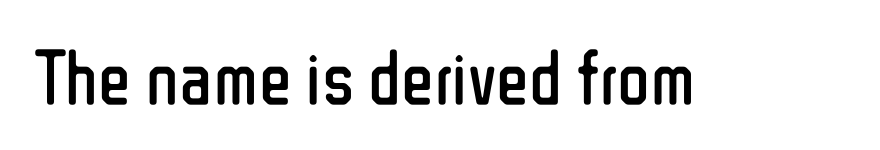
Q: Is the text bold? A: No.
Q: Is the text italic (slanted)? A: No, it is upright.
Q: Is the typeface a serif or a sans-serif typeface? A: Sans-serif.
Q: Is the text underlined? A: No.
Q: Is the spacing between letters normal or unusually wide? A: Normal.
Q: Width (condensed, normal, or wide)? A: Condensed.
Q: Stroke contrast? A: Low.
Q: x-height? A: Medium.
Q: Monospaced? A: No.
